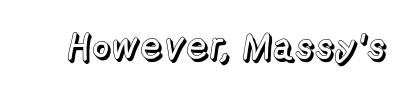
The image shows 37 px text type; set normal letter spacing, not underlined; a medium x-height.
